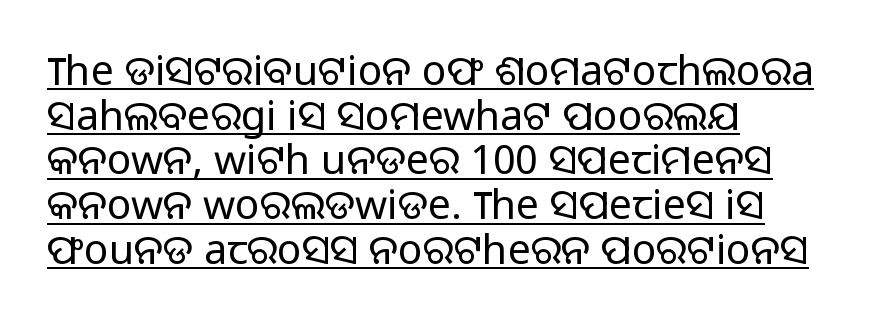
Q: Is the text bold? A: No.
Q: Is the text italic (slanted)? A: No, it is upright.
Q: Is the typeface a serif or a sans-serif typeface? A: Sans-serif.
Q: Is the text underlined? A: Yes.
Q: How is the paragraph aligned? A: Left-aligned.
Q: Is the spacing between letters normal or unusually wide? A: Normal.
Q: Is the spacing between lines tight, normal or loose? A: Tight.
Q: Width (condensed, normal, or wide)? A: Normal.
Q: Stroke contrast? A: Low.
Q: x-height? A: Medium.
Q: Monospaced? A: No.
